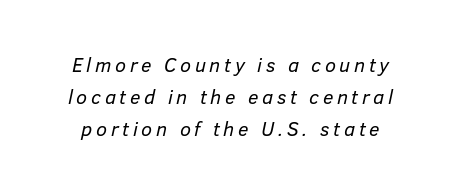
The image shows 20 px text type, italic (leaning right); set normal line spacing (1.6x), not underlined.
